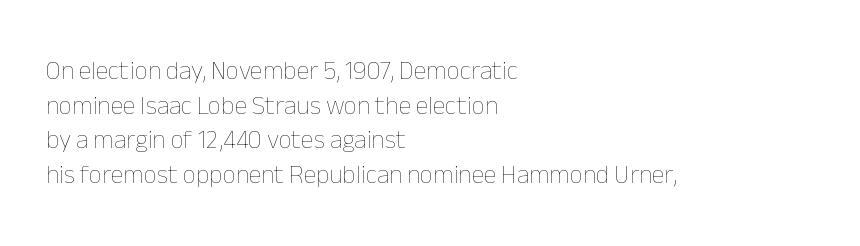
Q: Is the text bold? A: No.
Q: Is the text italic (slanted)? A: No, it is upright.
Q: Is the text underlined? A: No.
Q: How is the paragraph aligned? A: Left-aligned.
Q: Is the spacing between letters normal or unusually wide? A: Normal.
Q: Is the spacing between lines tight, normal or loose? A: Normal.
